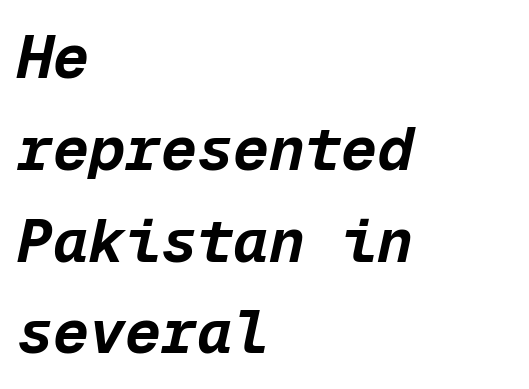
Q: Is the text bold? A: Yes.
Q: Is the text italic (slanted)? A: Yes, it leans right by about 12 degrees.
Q: Is the text underlined? A: No.
Q: How is the paragraph aligned? A: Left-aligned.
Q: Is the spacing between letters normal or unusually wide? A: Normal.
Q: Is the spacing between lines tight, normal or loose? A: Normal.
Q: Width (condensed, normal, or wide)? A: Normal.
Q: Stroke contrast? A: Low.
Q: x-height? A: Medium.
Q: Monospaced? A: Yes.
